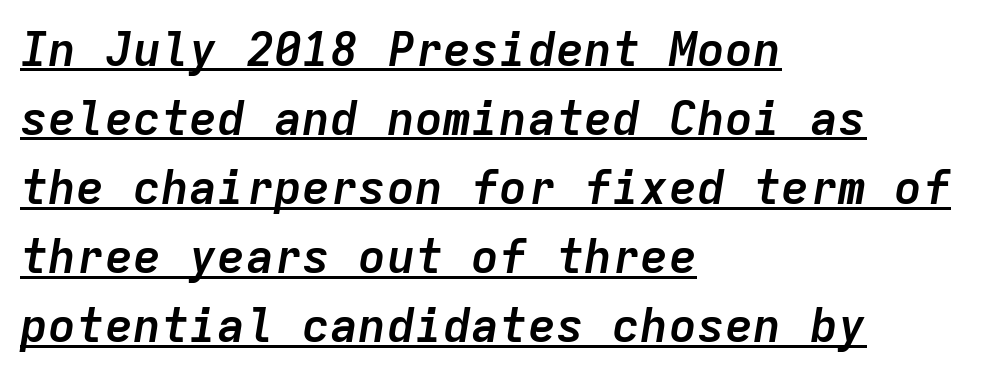
The image shows 47 px semibold type, italic (leaning right), monospaced; set left-aligned, normal line spacing (1.47x), normal letter spacing, underlined; low stroke contrast and a medium x-height.
